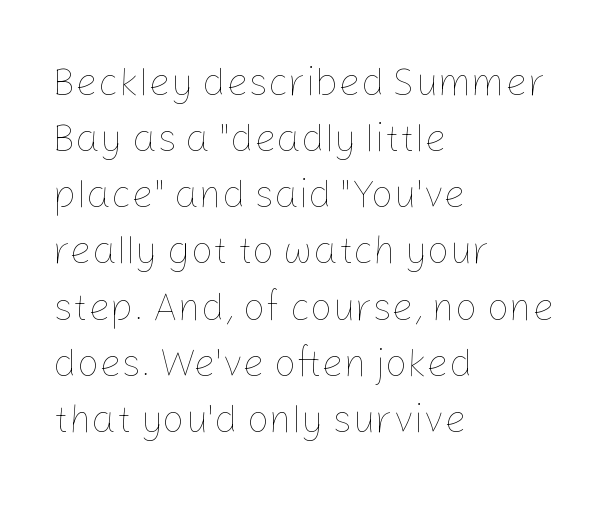
Quick note: interline space is typical. Rendered with straight, roman letterforms. The foot of each line stays bare and open. This sample has the flowing, uneven cadence of proportional lettering.
